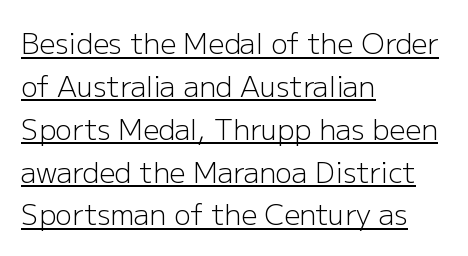
Q: Is the text bold? A: No.
Q: Is the text italic (slanted)? A: No, it is upright.
Q: Is the typeface a serif or a sans-serif typeface? A: Sans-serif.
Q: Is the text underlined? A: Yes.
Q: How is the paragraph aligned? A: Left-aligned.
Q: Is the spacing between letters normal or unusually wide? A: Normal.
Q: Is the spacing between lines tight, normal or loose? A: Normal.
Q: Width (condensed, normal, or wide)? A: Normal.
Q: Stroke contrast? A: Low.
Q: x-height? A: Medium.
Q: Monospaced? A: No.
